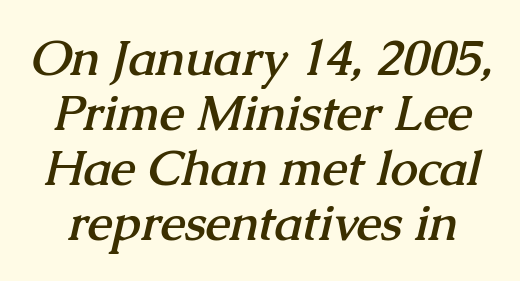
Q: Is the text bold? A: Yes.
Q: Is the typeface a serif or a sans-serif typeface? A: Serif.
Q: Is the text underlined? A: No.
Q: Is the spacing between letters normal or unusually wide? A: Normal.
Q: Is the spacing between lines tight, normal or loose? A: Tight.
Q: Width (condensed, normal, or wide)? A: Normal.
Q: Stroke contrast? A: Medium.
Q: x-height? A: Medium.
Q: Monospaced? A: No.
